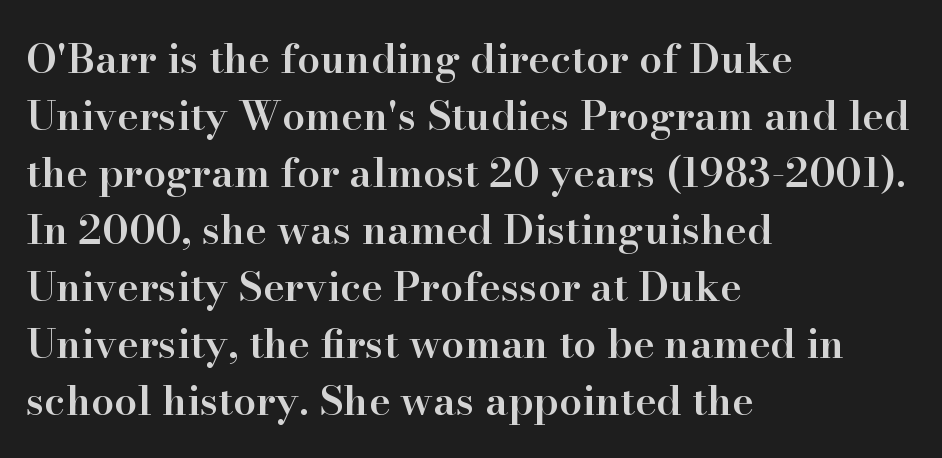
The image shows 41 px semibold serif type, upright; set left-aligned, normal line spacing (1.39x), normal letter spacing, not underlined; high stroke contrast and a small x-height.
